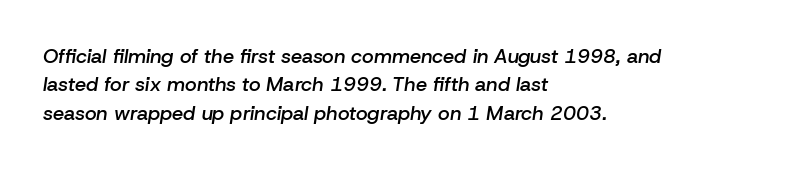
What weight is shown? A semibold, between regular and bold. All the whitespace from short lines collects on the right. The letters sit at their default tracking, neither squeezed nor spread. Designer's note — italics engaged. Check the space under the baseline: it is left empty.
